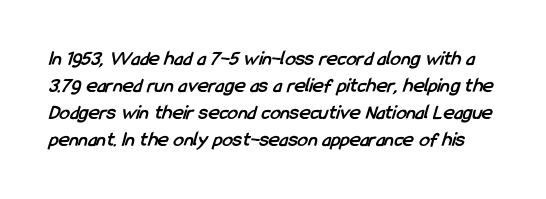
Q: Is the text bold? A: Yes.
Q: Is the text underlined? A: No.
Q: Is the spacing between letters normal or unusually wide? A: Normal.
Q: Is the spacing between lines tight, normal or loose? A: Normal.
